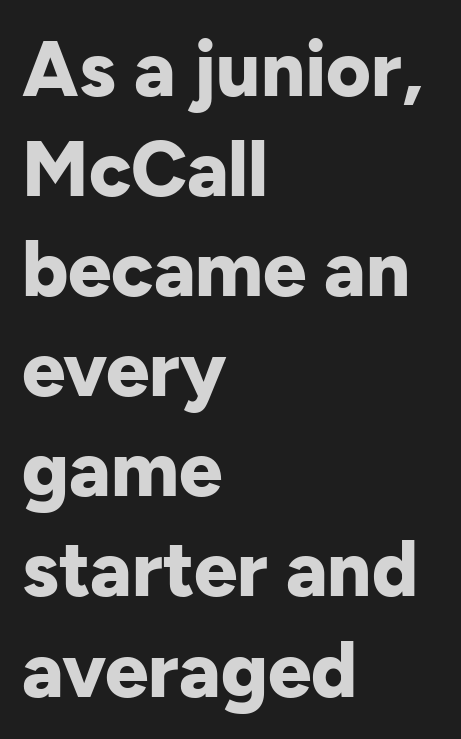
{"serif": "no", "italic": "no", "bold": "yes", "weight": "bold", "width": "normal", "stroke_contrast": "low", "x_height": "medium", "monospaced": "no", "underline": "no", "align": "left", "line_spacing": "normal", "line_spacing_ratio": 1.3, "letter_spacing": "normal", "letter_spacing_em": 0.0, "glyph_px": 77}
